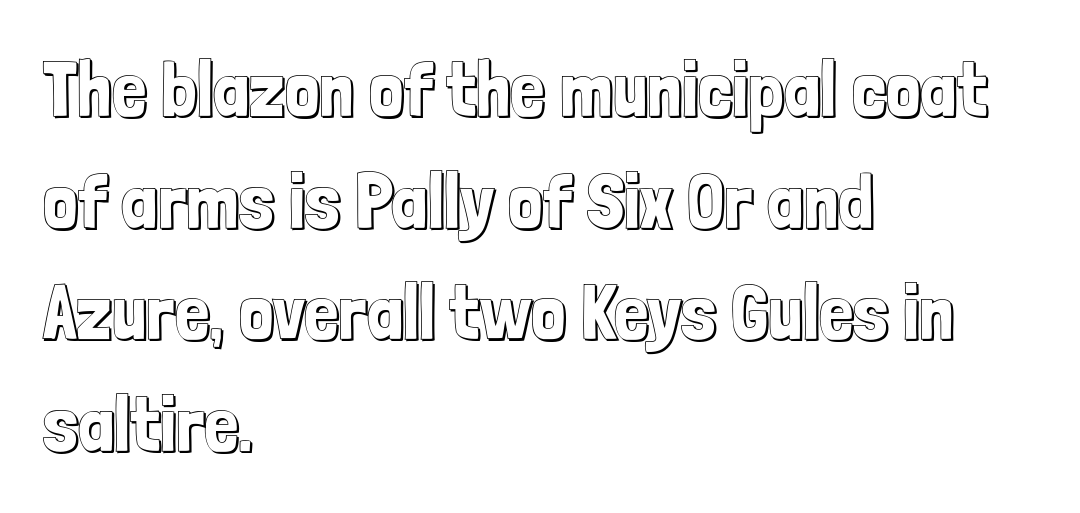
The image shows 77 px condensed type, upright; set left-aligned, normal line spacing (1.45x), normal letter spacing, not underlined; a medium x-height.
